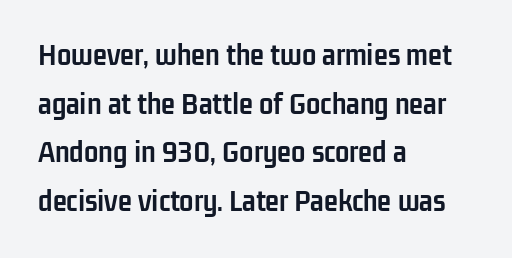
The image shows 32 px semibold, condensed sans-serif type, upright; set left-aligned, normal line spacing (1.52x), normal letter spacing, not underlined; low stroke contrast and a medium x-height.
